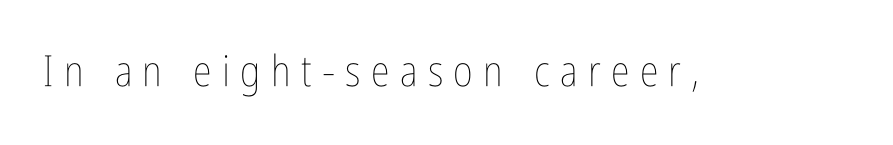
Summary of weight: not heavy and not bold. Glance below the letters and you will spot only blank space. In terms of posture, this sample is upright. Proportional: the letters do not fall into vertical columns.
